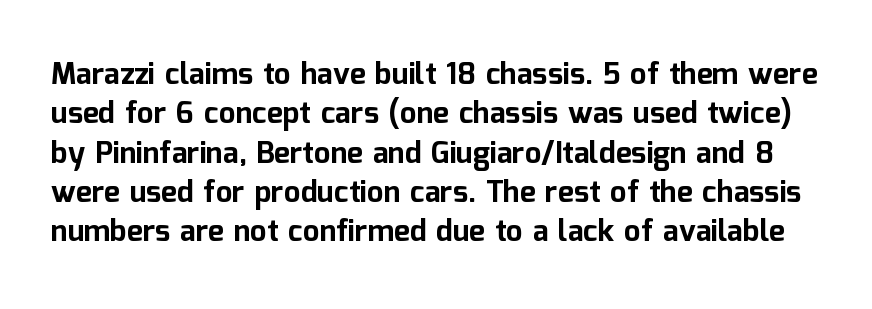
{"serif": "no", "italic": "no", "bold": "yes", "weight": "bold", "width": "normal", "stroke_contrast": "low", "x_height": "medium", "monospaced": "no", "underline": "no", "line_spacing": "normal", "line_spacing_ratio": 1.31, "letter_spacing": "normal", "letter_spacing_em": 0.0, "glyph_px": 30}
